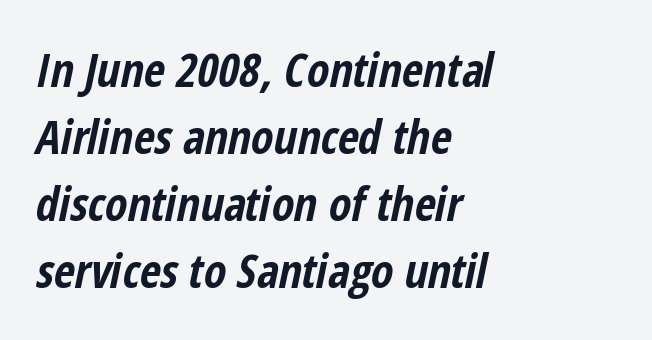
A classic flush-left, rag-right setting is used for this passage. Its strokes are broad and dark, the hallmark of bold type. The space directly below the letters is spotless. Honestly, the letter spacing is just normal — you wouldn't notice it.
